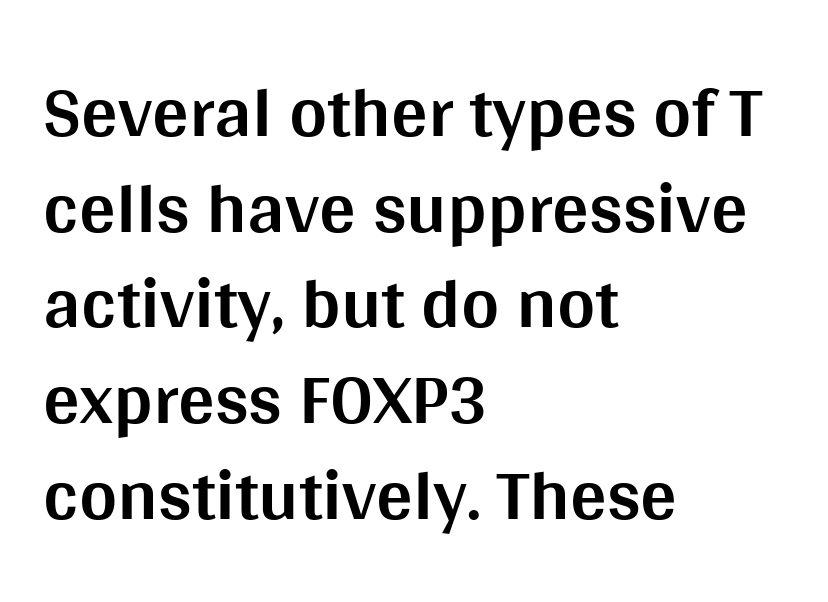
Q: Is the text bold? A: Yes.
Q: Is the text italic (slanted)? A: No, it is upright.
Q: Is the typeface a serif or a sans-serif typeface? A: Sans-serif.
Q: Is the text underlined? A: No.
Q: How is the paragraph aligned? A: Left-aligned.
Q: Is the spacing between letters normal or unusually wide? A: Normal.
Q: Is the spacing between lines tight, normal or loose? A: Normal.
Q: Width (condensed, normal, or wide)? A: Normal.
Q: Stroke contrast? A: Medium.
Q: x-height? A: Large.
Q: Monospaced? A: No.
